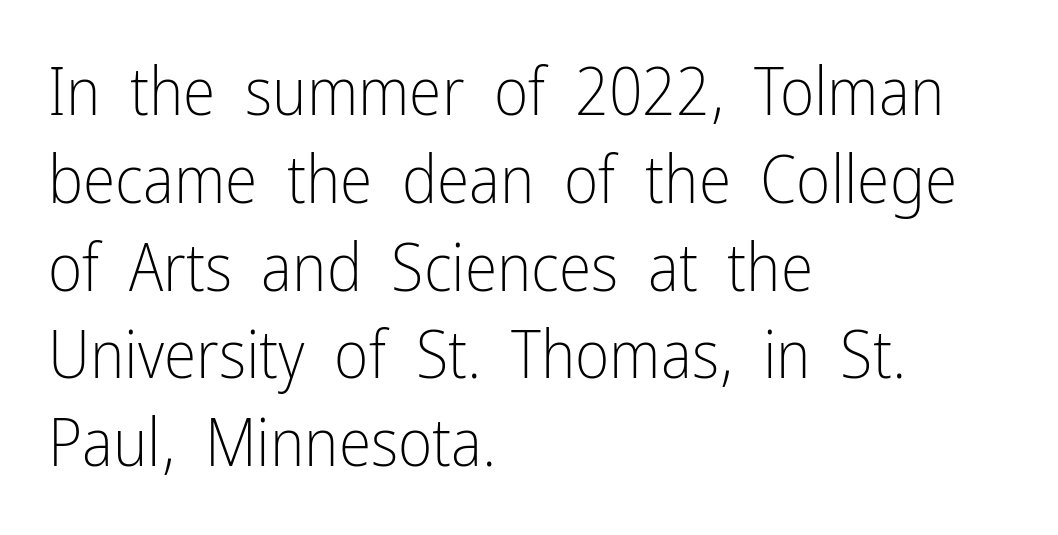
Q: Is the text bold? A: No.
Q: Is the text italic (slanted)? A: No, it is upright.
Q: Is the typeface a serif or a sans-serif typeface? A: Sans-serif.
Q: Is the text underlined? A: No.
Q: How is the paragraph aligned? A: Left-aligned.
Q: Is the spacing between letters normal or unusually wide? A: Normal.
Q: Is the spacing between lines tight, normal or loose? A: Normal.
Q: Width (condensed, normal, or wide)? A: Condensed.
Q: Stroke contrast? A: Low.
Q: x-height? A: Medium.
Q: Monospaced? A: No.
